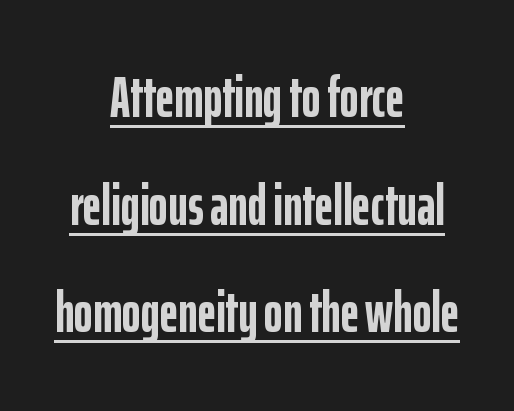
Q: Is the text bold? A: Yes.
Q: Is the text italic (slanted)? A: No, it is upright.
Q: Is the typeface a serif or a sans-serif typeface? A: Sans-serif.
Q: Is the text underlined? A: Yes.
Q: How is the paragraph aligned? A: Centered.
Q: Is the spacing between letters normal or unusually wide? A: Normal.
Q: Width (condensed, normal, or wide)? A: Condensed.
Q: Stroke contrast? A: Low.
Q: x-height? A: Medium.
Q: Monospaced? A: No.
